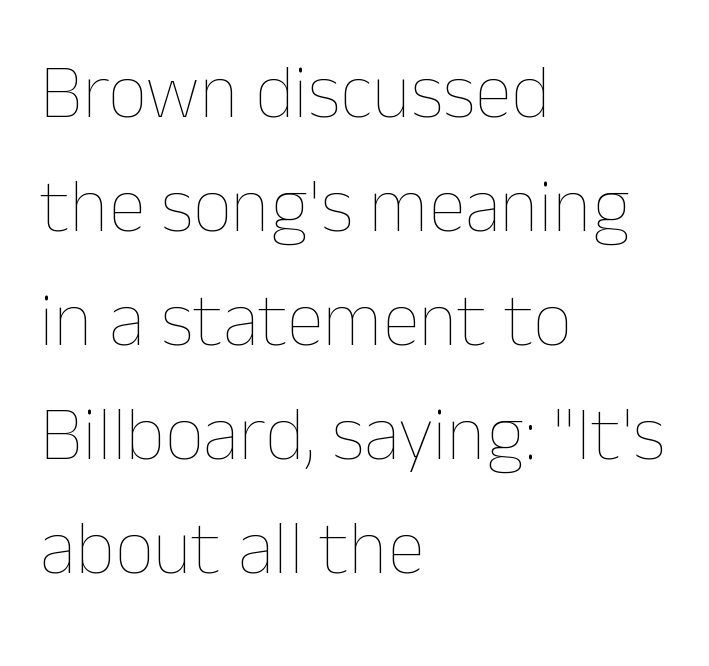
Q: Is the text bold? A: No.
Q: Is the text italic (slanted)? A: No, it is upright.
Q: Is the text underlined? A: No.
Q: How is the paragraph aligned? A: Left-aligned.
Q: Is the spacing between letters normal or unusually wide? A: Normal.
Q: Is the spacing between lines tight, normal or loose? A: Normal.
Q: Width (condensed, normal, or wide)? A: Normal.
Q: Stroke contrast? A: Low.
Q: x-height? A: Medium.
Q: Monospaced? A: No.
